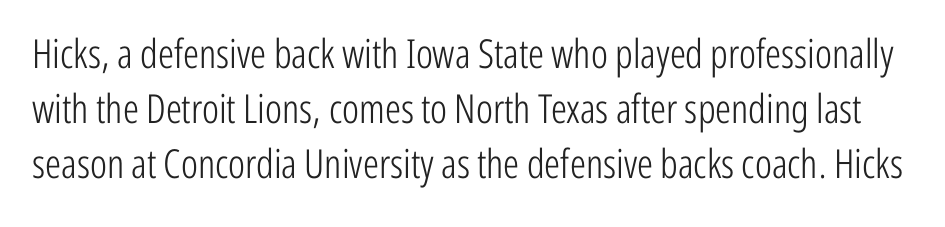
The image shows 40 px light, condensed sans-serif type, upright; set normal line spacing (1.37x), normal letter spacing, not underlined; low stroke contrast and a medium x-height.
